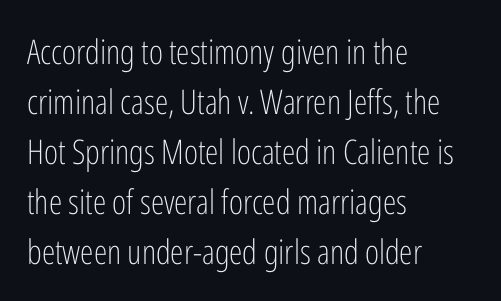
Letters have the restrained weight of plain body copy at most. The line-height multiplier appears to be the usual default. A typesetter would call this proportional, since set widths differ per character. The space beneath each line is pristine and unruled. The compositor pushed each line to the left boundary. Does the lettering tilt? It doesn't — this is upright.
